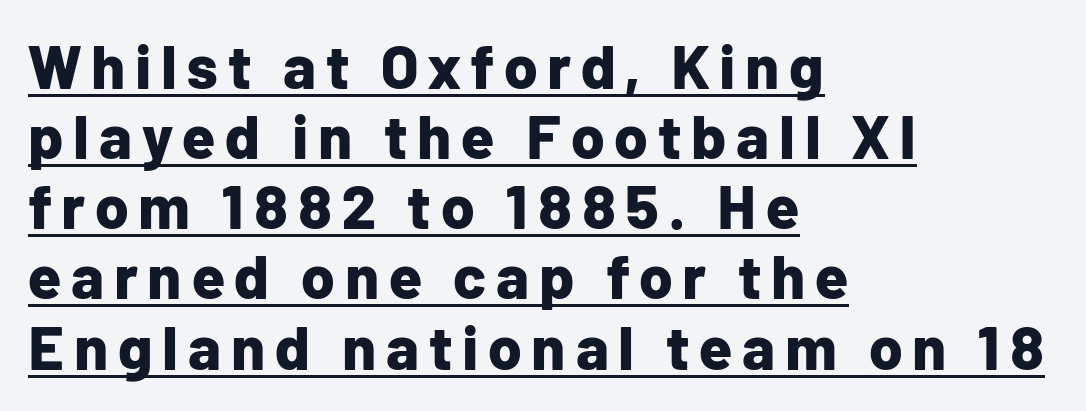
{"serif": "no", "italic": "no", "bold": "yes", "weight": "bold", "width": "normal", "stroke_contrast": "low", "x_height": "medium", "monospaced": "no", "underline": "yes", "align": "left", "line_spacing": "tight", "line_spacing_ratio": 1.15, "glyph_px": 61}
